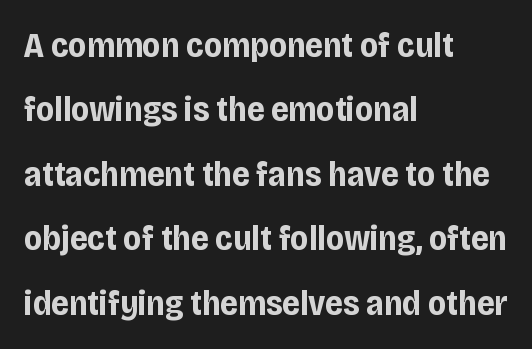
A bare baseline throughout the passage. Rendered with straight, roman letterforms. The rendering shows plain stroke endings on the letterforms — a sans-serif design. Is the letter spacing exaggerated? No — it looks like the ordinary default. Heavy, bold letterforms.
